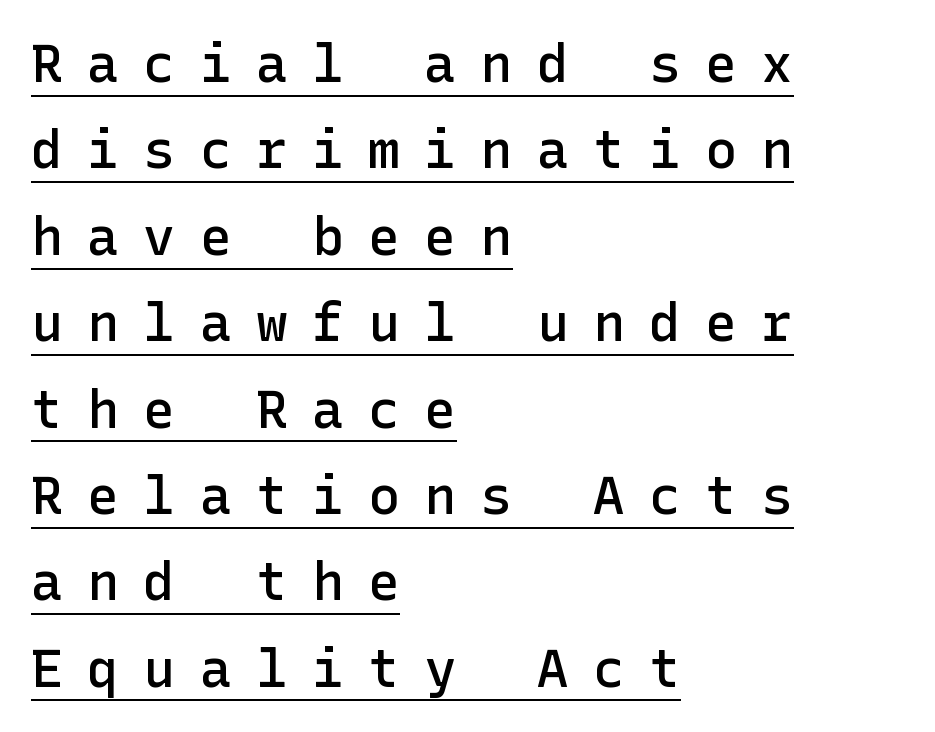
Casual observation: everything's shoved over to the left. The glyphs are accompanied by a horizontal stroke just below them. Strokes here are thickened, but only to semibold level. It's the straight-up-and-down kind of type.
